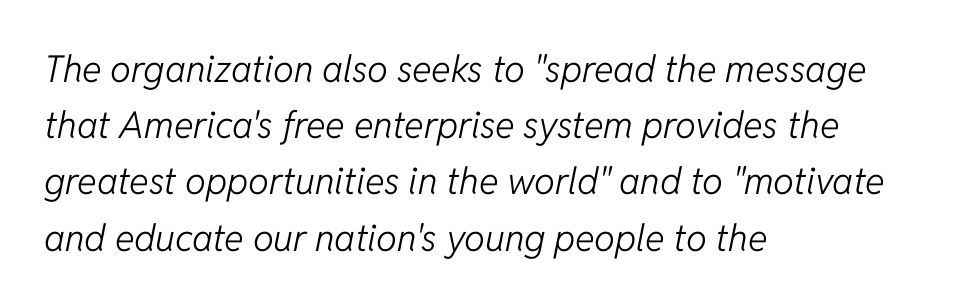
Q: Is the text bold? A: No.
Q: Is the text italic (slanted)? A: Yes, it leans right by about 11 degrees.
Q: Is the text underlined? A: No.
Q: How is the paragraph aligned? A: Left-aligned.
Q: Is the spacing between letters normal or unusually wide? A: Normal.
Q: Is the spacing between lines tight, normal or loose? A: Normal.
Q: Width (condensed, normal, or wide)? A: Normal.
Q: Stroke contrast? A: Low.
Q: x-height? A: Medium.
Q: Monospaced? A: No.
